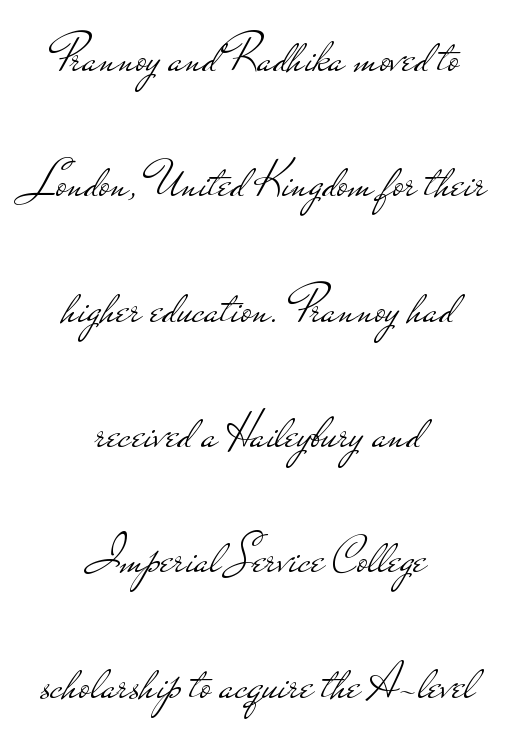
Q: Is the text bold? A: No.
Q: Is the text italic (slanted)? A: Yes.
Q: Is the typeface a serif or a sans-serif typeface? A: Sans-serif.
Q: Is the text underlined? A: No.
Q: How is the paragraph aligned? A: Centered.
Q: Is the spacing between letters normal or unusually wide? A: Normal.
Q: Is the spacing between lines tight, normal or loose? A: Loose.
Q: Width (condensed, normal, or wide)? A: Wide.
Q: Stroke contrast? A: Low.
Q: x-height? A: Small.
Q: Monospaced? A: No.
